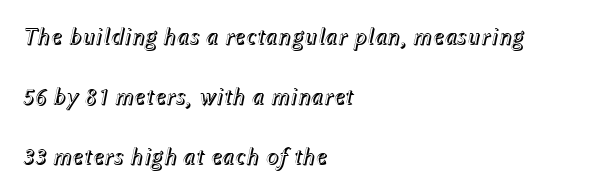
The image shows 24 px text type, italic (leaning right); set left-aligned, loose line spacing (2.5x), normal letter spacing, not underlined.
